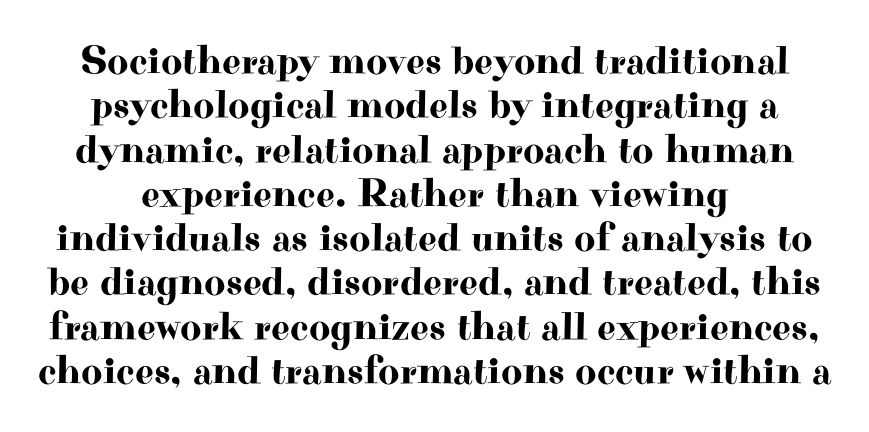
The image shows 41 px wide serif type, upright; set tight line spacing (1.08x), normal letter spacing, not underlined; high stroke contrast and a small x-height.
